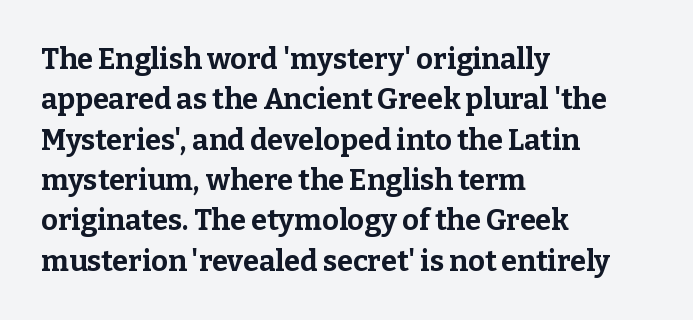
Unmarked baselines from the first word to the last. The rendering uses a moderate line-height, typical for paragraphs. Do the letters lean? They stand straight. The lines are quadded left.
